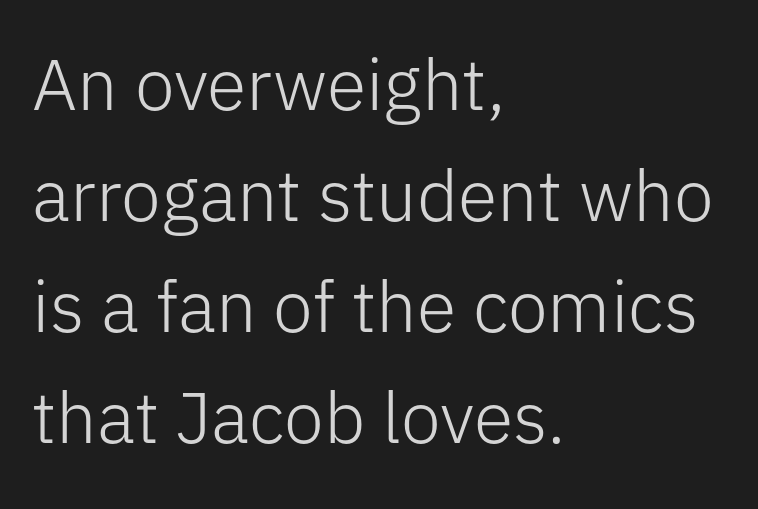
Anything drawn beneath the words? Only blank space. Visually the block forms a straight wall on the left and a jagged coastline on the right. Note: no serifs on the glyphs. The font sits on the lighter half of the weight spectrum, regular included. There is no visible air inserted between adjacent glyphs.
